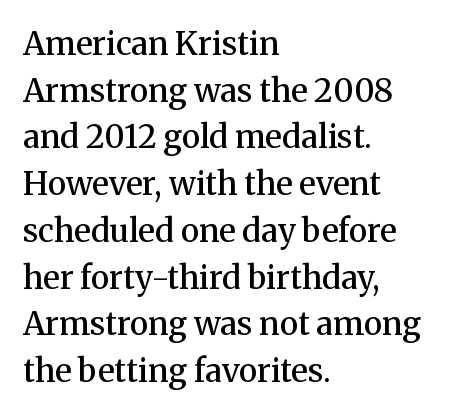
{"serif": "yes", "italic": "no", "bold": "semi", "weight": "semibold", "width": "normal", "stroke_contrast": "medium", "x_height": "medium", "monospaced": "no", "underline": "no", "align": "left", "line_spacing": "normal", "line_spacing_ratio": 1.46, "letter_spacing": "normal", "letter_spacing_em": 0.0, "glyph_px": 32}
